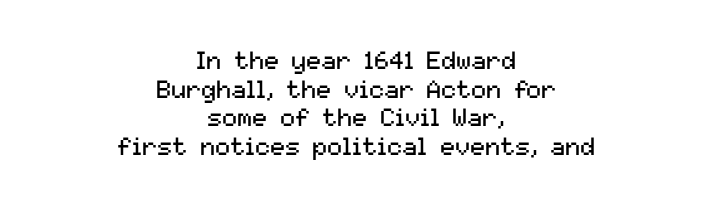
Q: Is the text bold? A: No.
Q: Is the text italic (slanted)? A: No, it is upright.
Q: Is the text underlined? A: No.
Q: How is the paragraph aligned? A: Centered.
Q: Is the spacing between letters normal or unusually wide? A: Normal.
Q: Is the spacing between lines tight, normal or loose? A: Tight.
